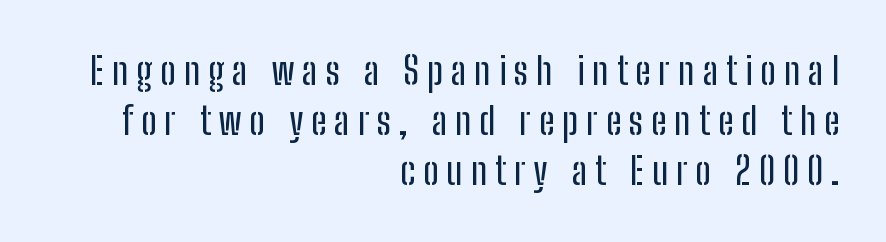
{"serif": "no", "italic": "no", "width": "condensed", "stroke_contrast": "low", "x_height": "medium", "monospaced": "no", "underline": "no", "align": "right", "line_spacing": "normal", "line_spacing_ratio": 1.32, "letter_spacing": "wide", "letter_spacing_em": 0.21, "glyph_px": 38}
